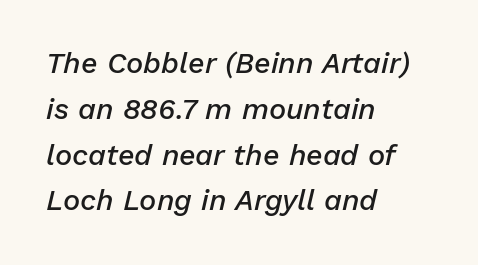
{"italic": "yes", "lean": "right", "slant_degrees": 13, "bold": "semi", "weight": "semibold", "width": "normal", "stroke_contrast": "low", "x_height": "medium", "monospaced": "no", "underline": "no", "align": "left", "line_spacing": "normal", "line_spacing_ratio": 1.58, "letter_spacing": "normal", "letter_spacing_em": 0.0, "glyph_px": 29}
